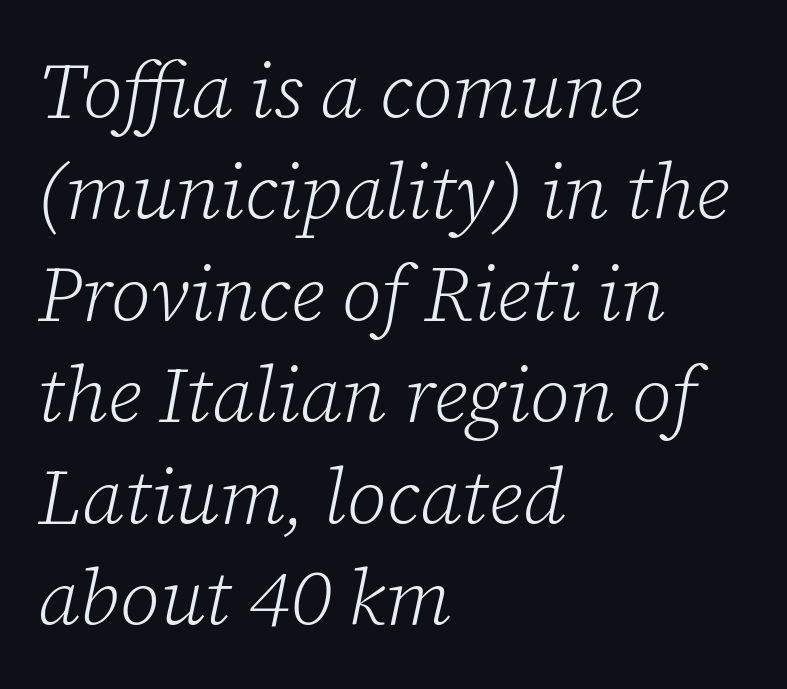
The image shows 78 px light serif type, italic (leaning right); set left-aligned, normal line spacing (1.3x), normal letter spacing, not underlined; low stroke contrast and a medium x-height.
